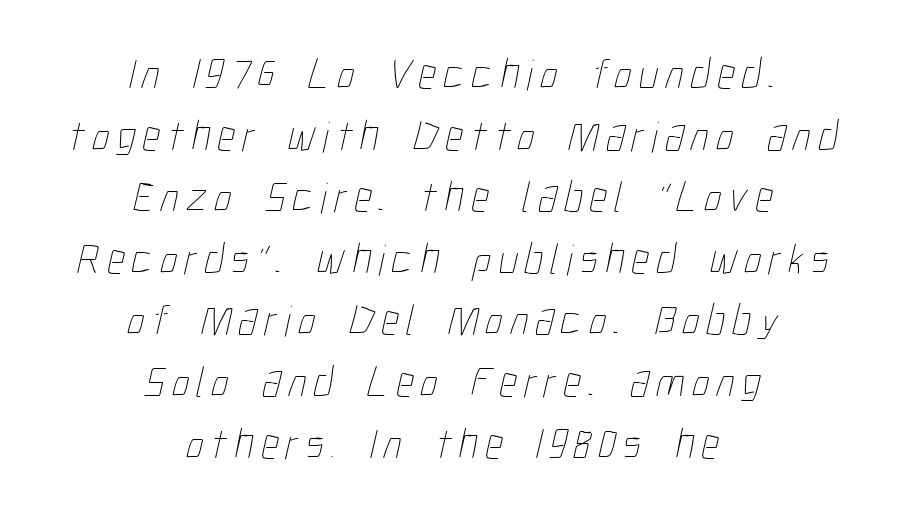
{"bold": "no", "weight": "thin", "width": "condensed", "stroke_contrast": "low", "x_height": "medium", "monospaced": "no", "underline": "no", "align": "center", "line_spacing": "normal", "line_spacing_ratio": 1.4, "glyph_px": 44}
